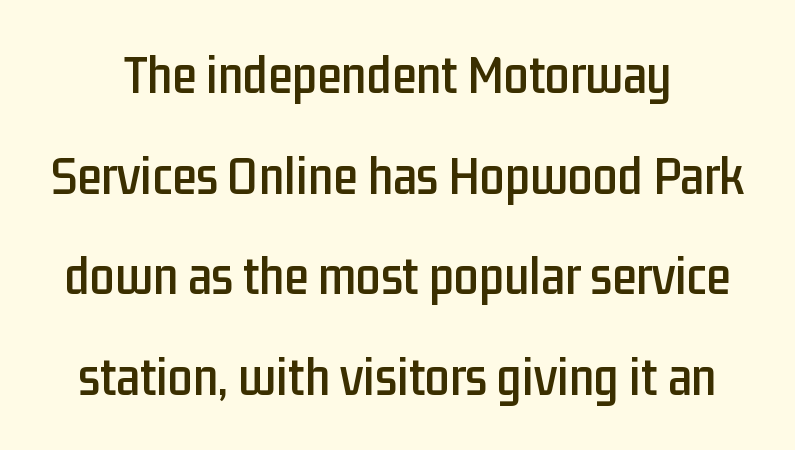
Here the designer chose a conventional face with non-uniform glyph widths. Notice how the stems are strictly vertical — no italics here. The letters carry no serifs — their stems end cleanly without finishing strokes. Glyph-to-glyph distance matches everyday printed text.
